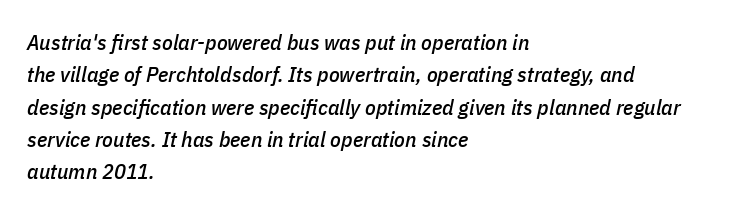
Has an underline been added? It has not. The passage shown stacks its lines at a standard gap. These lines were composed using italics. The type is set solid horizontally, with unmodified tracking. The rendering anchors every line to the left-hand side.
